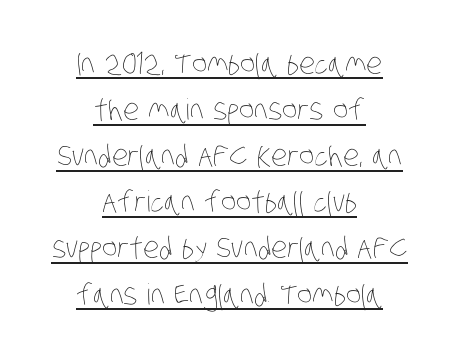
The image shows 29 px thin, condensed type; set centered, normal line spacing (1.59x), normal letter spacing, underlined; low stroke contrast and a large x-height.
